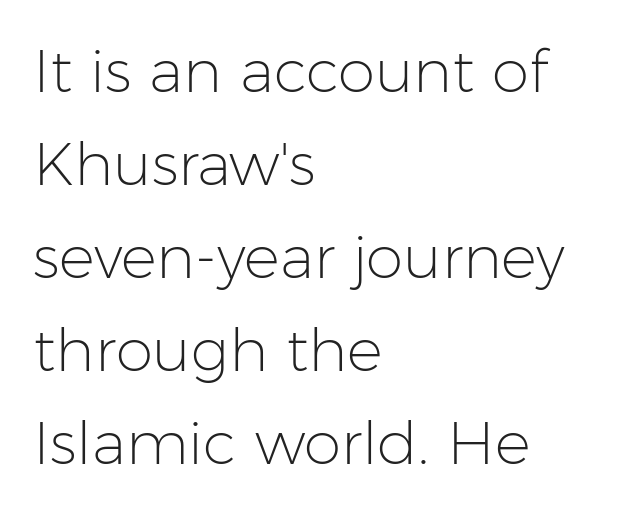
The image shows 60 px light sans-serif type, upright; set left-aligned, normal line spacing (1.55x), normal letter spacing, not underlined; low stroke contrast and a medium x-height.
